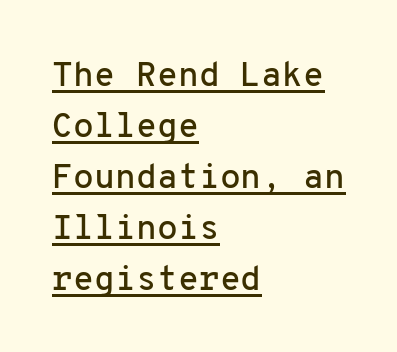
The image shows 34 px sans-serif type, upright, monospaced; set left-aligned, normal line spacing (1.5x), normal letter spacing, underlined; low stroke contrast and a medium x-height.
